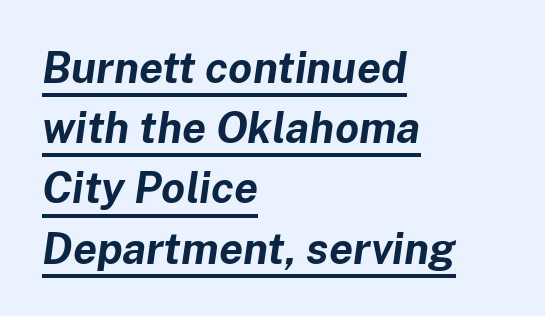
Each letter keeps its own natural width here, so spacing adapts to shape. A dark, heavy texture on the line: the type is bold. These lines were composed using italics. Spacing between characters is what you'd get straight out of the box. Line starts are locked; line ends wander. The string is rendered with underlining switched on.
